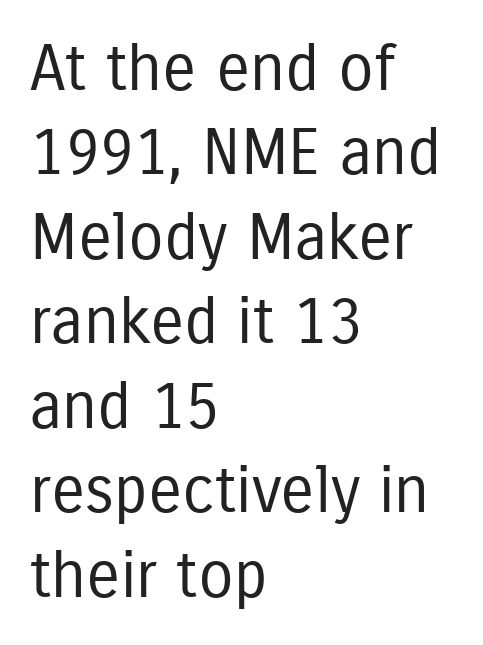
These lines sit exactly where default settings would place them. Just letters on the line, the space beneath them empty. The ragged edge is on the right, which tells us the setting is flush left. Vertical strokes here are truly vertical.
